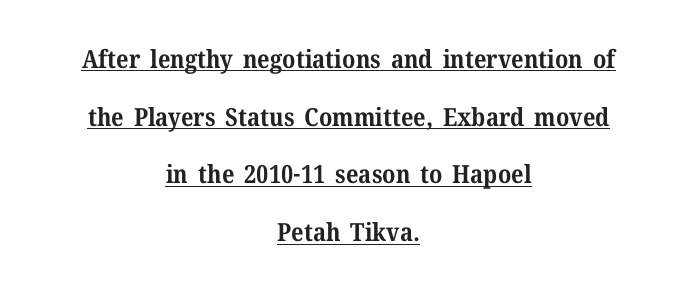
{"italic": "no", "bold": "yes", "underline": "yes", "align": "center", "line_spacing": "loose", "line_spacing_ratio": 2.31, "letter_spacing": "normal", "letter_spacing_em": 0.0, "glyph_px": 25}
